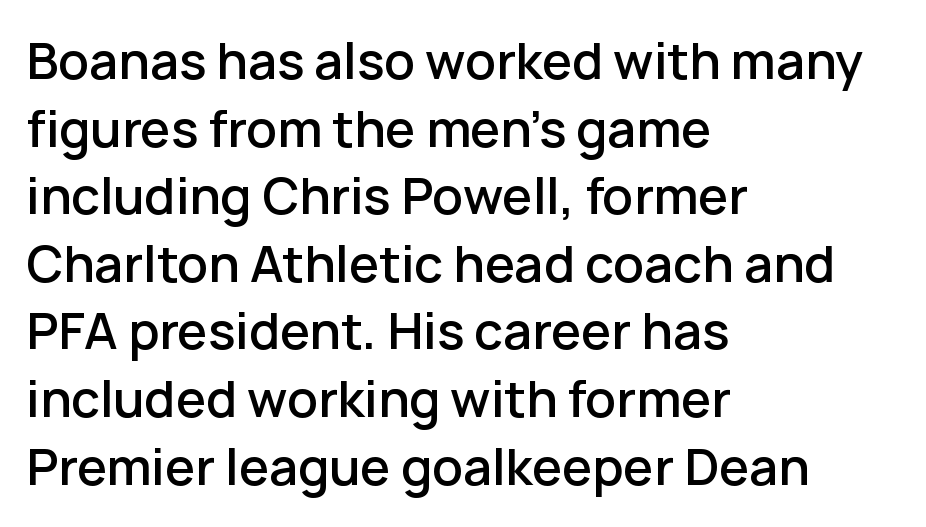
Plain, unruled lines of type. Every character sits straight up, as roman type does. Check where the strokes stop: nothing finishes them off — pure sans. The strokes are fattened partway — semibold, not bold. These lines are rendered in a variable-pitch font. Line beginnings align vertically; line endings do not.
